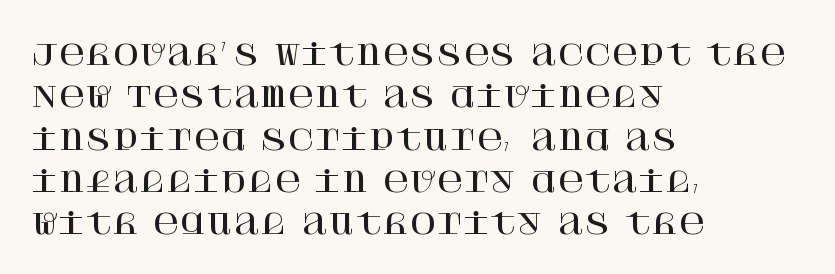
{"serif": "yes", "italic": "no", "width": "normal", "stroke_contrast": "high", "x_height": "large", "underline": "no", "align": "left", "line_spacing": "normal", "line_spacing_ratio": 1.46, "letter_spacing": "normal", "letter_spacing_em": 0.0, "glyph_px": 29}
